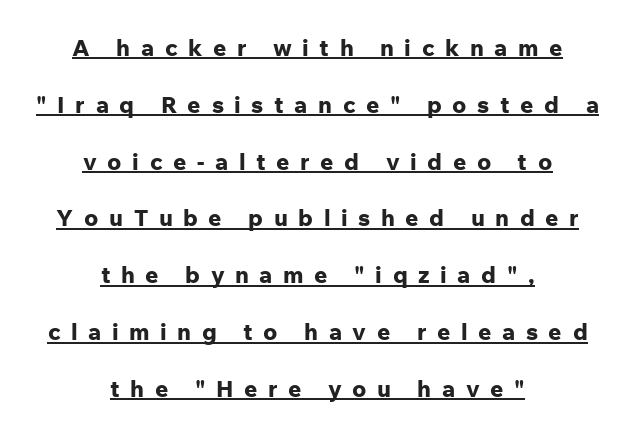
Students, observe: this is what heavily led, spacious text looks like. Each line of the rendering has a horizontal stroke beneath the glyphs. Spacing between characters has been opened up far beyond the box default. The strokes are fattened all the way to bold. Notice how the stems are strictly vertical — no italics here. These lines are centered, leaving both edges ragged.
